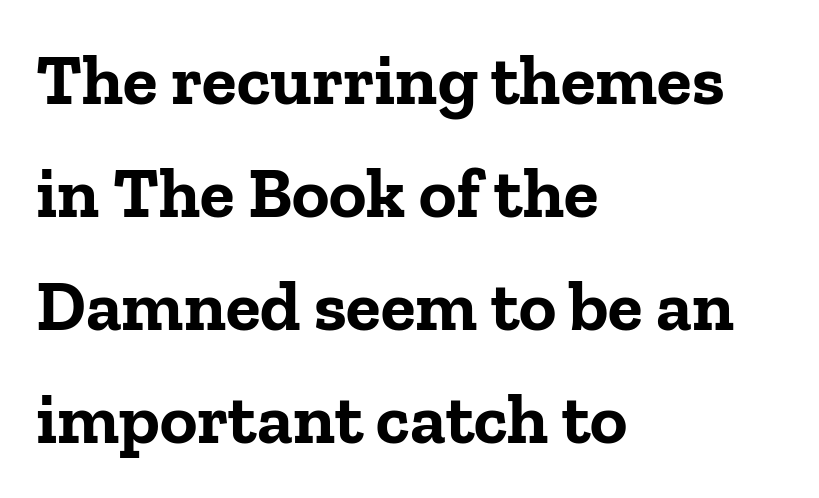
The lines sit at an ordinary, default distance from one another. No extra tracking has been applied to these lines. Look at the bottom of the vertical strokes: they flare into serifs here. Students, this is bold: see how much ink each stroke carries. Proportional: the letters do not fall into vertical columns.
